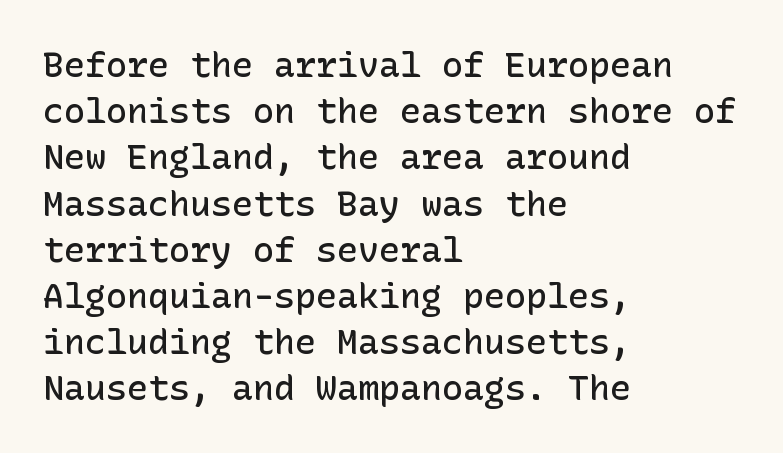
One glance says typical: line gaps are just what's usual. Emphasis by weight is partial: semibold. In terms of letterform style, serifs are entirely absent. This is the regular roman posture of the typeface.
